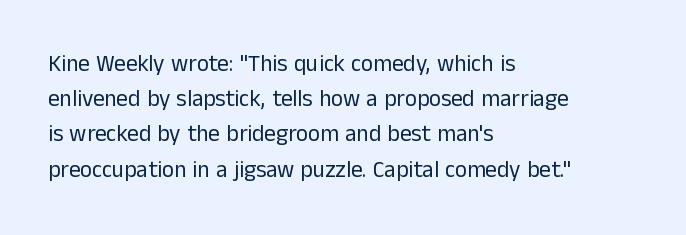
The image shows 23 px text type, upright; set left-aligned, normal line spacing (1.53x), normal letter spacing, not underlined.
